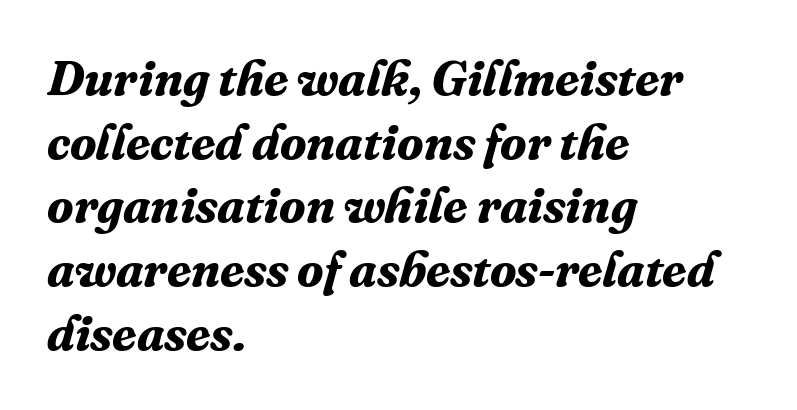
The image shows 49 px bold serif type, italic (leaning right); set left-aligned, normal line spacing (1.3x), normal letter spacing, not underlined; medium stroke contrast and a medium x-height.
